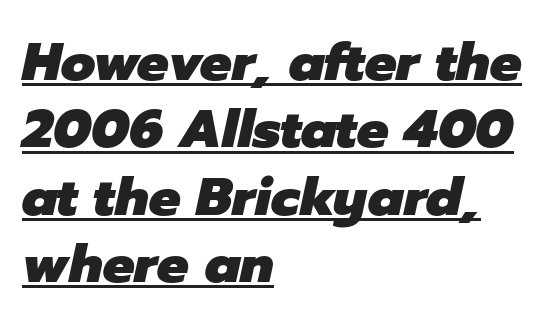
Q: Is the text bold? A: Yes.
Q: Is the text italic (slanted)? A: Yes, it leans right by about 12 degrees.
Q: Is the text underlined? A: Yes.
Q: How is the paragraph aligned? A: Left-aligned.
Q: Is the spacing between letters normal or unusually wide? A: Normal.
Q: Is the spacing between lines tight, normal or loose? A: Normal.
Q: Width (condensed, normal, or wide)? A: Normal.
Q: Stroke contrast? A: Low.
Q: x-height? A: Medium.
Q: Monospaced? A: No.
